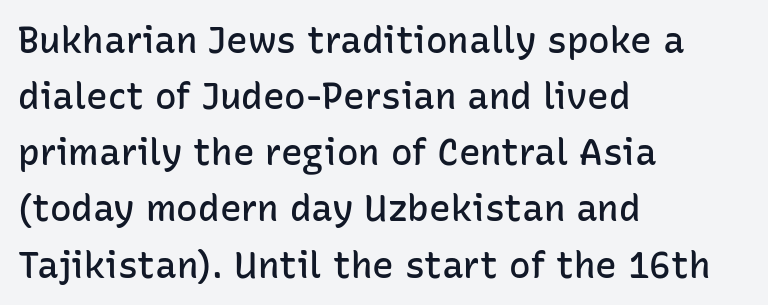
The image shows 36 px semibold sans-serif type, upright; set left-aligned, normal line spacing (1.56x), normal letter spacing, not underlined; low stroke contrast and a medium x-height.
